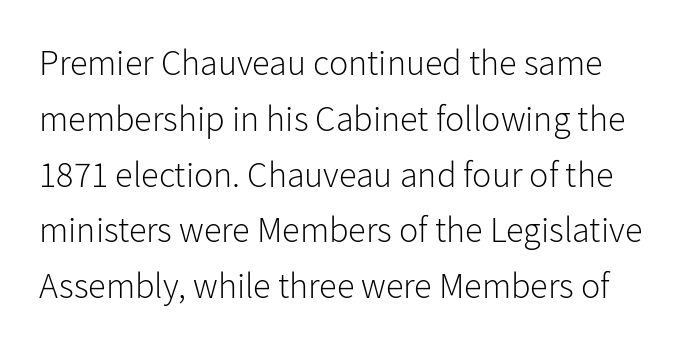
The image shows 36 px light sans-serif type, upright; set normal line spacing (1.55x), normal letter spacing, not underlined; low stroke contrast and a medium x-height.
